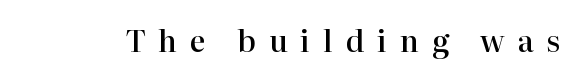
Each row of text sits above clean, open space. Note the varied advance widths — an 'i' is clearly narrower than an 'm'. The axis of the letterforms is exactly vertical. Examine the stroke ends and you'll spot serifs.
